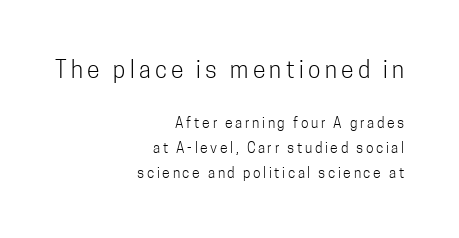
The image shows 23 px text type, upright; set right-aligned, line spacing 1.78x, not underlined; the first (top) block is 1.64x larger.
